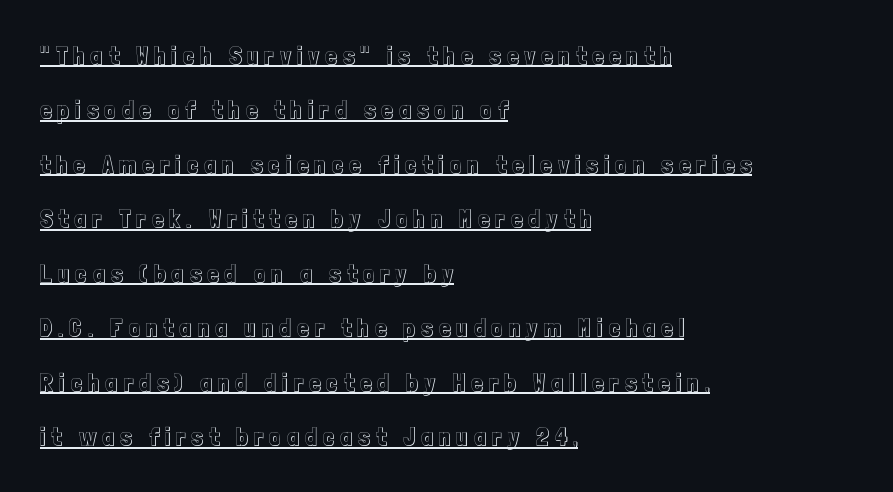
The image shows 25 px text type, upright; set left-aligned, loose line spacing (2.18x), unusually wide letter spacing (+0.25 em), underlined.
